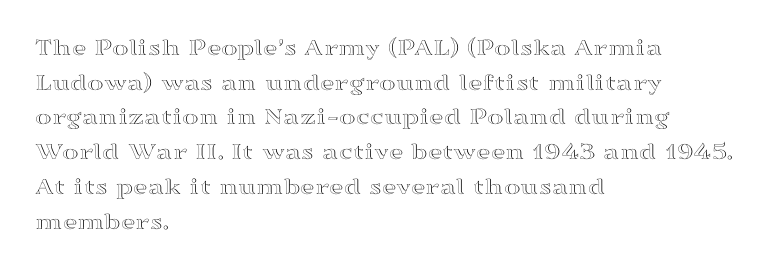
Has an underline been added? It has not. Observe the ordinary spacing: letters are neighbours, not strangers. What's the leading like? Ordinary, nothing unusual. Reading down the block, your eye returns to a fixed left position each line. Every character sits straight up, as roman type does.
